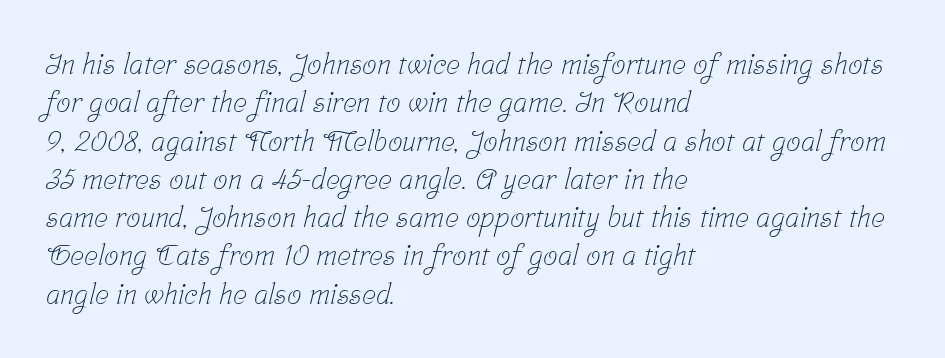
{"serif": "yes", "bold": "no", "weight": "light", "width": "condensed", "stroke_contrast": "low", "x_height": "medium", "monospaced": "no", "underline": "no", "align": "left", "line_spacing": "normal", "line_spacing_ratio": 1.32, "letter_spacing": "normal", "letter_spacing_em": 0.0, "glyph_px": 29}
